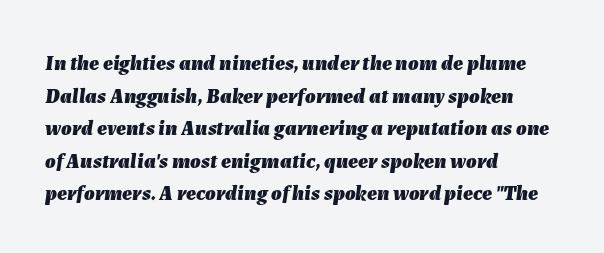
{"italic": "yes", "lean": "right", "slant_degrees": 7, "bold": "yes", "underline": "no", "align": "left", "line_spacing": "normal", "line_spacing_ratio": 1.55, "letter_spacing": "normal", "letter_spacing_em": 0.0, "glyph_px": 21}
